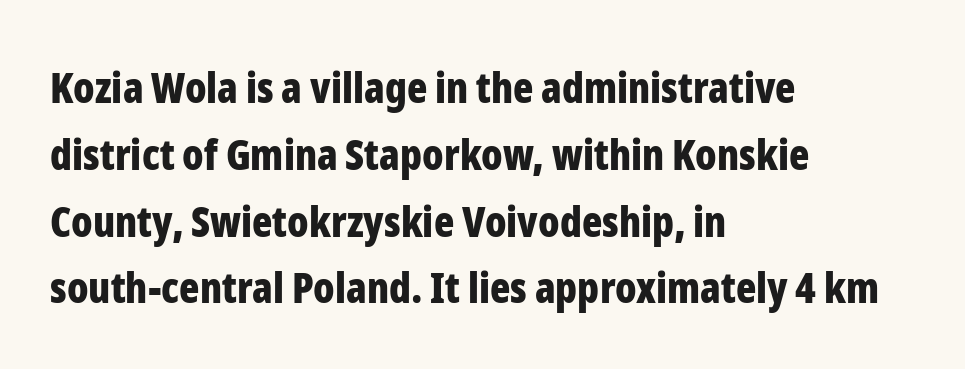
{"serif": "no", "italic": "no", "bold": "yes", "weight": "bold", "width": "condensed", "stroke_contrast": "low", "x_height": "medium", "monospaced": "no", "underline": "no", "align": "left", "line_spacing": "normal", "line_spacing_ratio": 1.59, "letter_spacing": "normal", "letter_spacing_em": 0.0, "glyph_px": 42}
